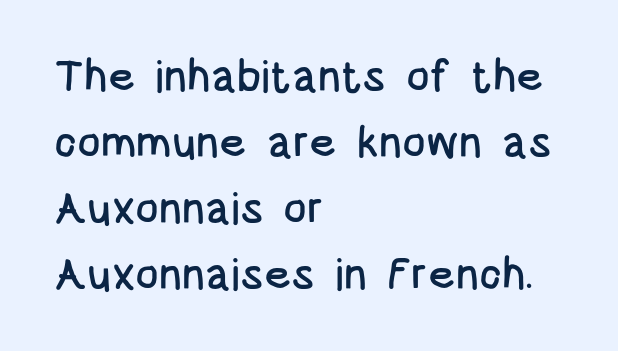
Visually the block forms a straight wall on the left and a jagged coastline on the right. This rendering leaves character spacing at its baseline value. I'd call this a sans setting — the letters go barefoot. In terms of posture, this sample is upright.
